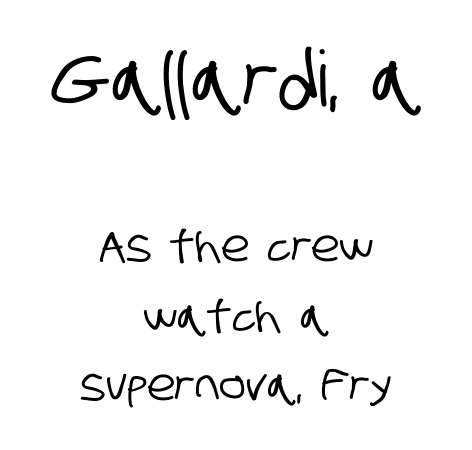
{"serif": "no", "width": "condensed", "stroke_contrast": "low", "x_height": "large", "monospaced": "no", "underline": "no", "align": "center", "line_spacing": "normal", "line_spacing_ratio": 1.57, "letter_spacing": "normal", "letter_spacing_em": 0.0, "larger_block": "first", "size_ratio": 1.75, "glyph_px": 77}
